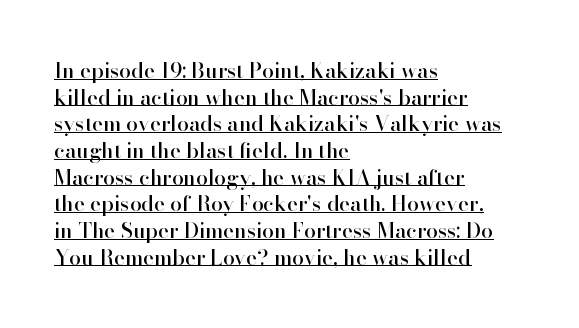
Teacher's note: observe the even left margin — that is flush-left alignment. Letter spacing: default. Rows of type keep a routine distance in the vertical direction. The type sits square on the baseline with zero lean. This is underlined copy, the kind a proofreader might mark for attention.
